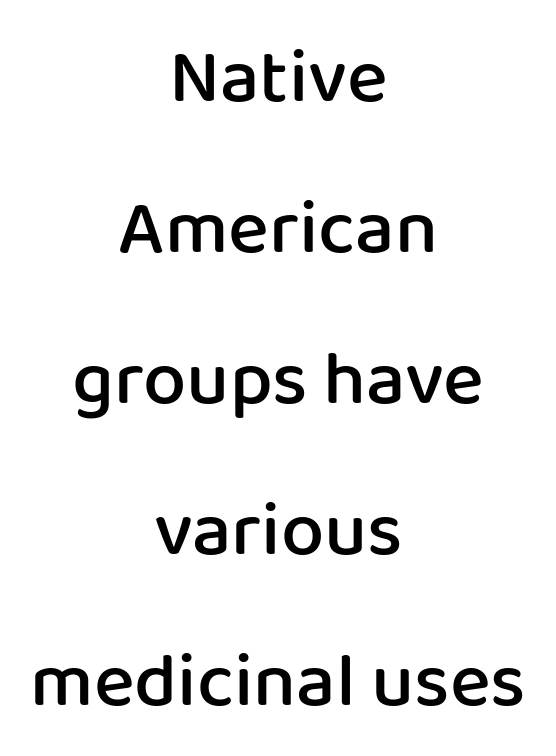
Looks like regular typesetting: each glyph gets only the width it needs. This rendering employs a face without finishing strokes, i.e., a sans-serif. Descenders are the only things crossing below the line. This sample trades compactness for vertical openness between lines. Does extra space separate the letters? No, they use regular spacing.
